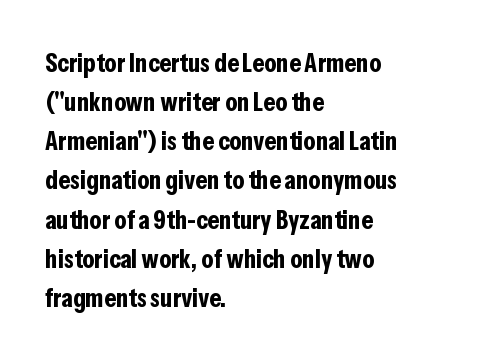
Q: Is the text bold? A: Yes.
Q: Is the text italic (slanted)? A: No, it is upright.
Q: Is the text underlined? A: No.
Q: How is the paragraph aligned? A: Left-aligned.
Q: Is the spacing between letters normal or unusually wide? A: Normal.
Q: Is the spacing between lines tight, normal or loose? A: Normal.
